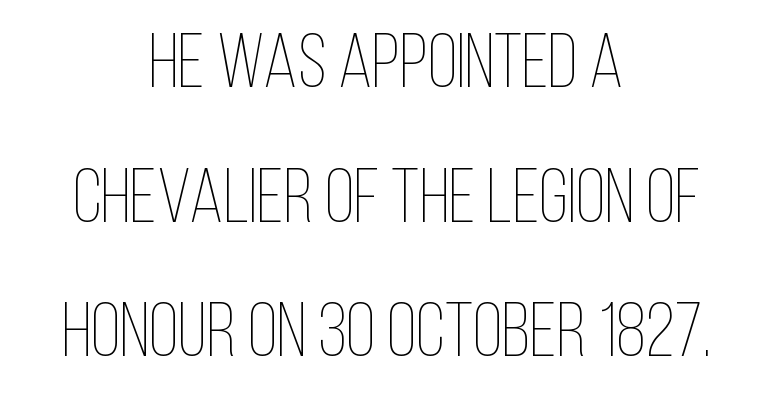
The image shows 77 px thin, condensed type, upright; set centered, line spacing 1.75x, normal letter spacing, not underlined; low stroke contrast and a large x-height.
